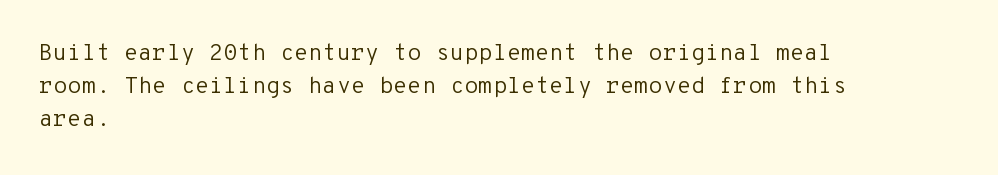
Q: Is the text bold? A: No.
Q: Is the text italic (slanted)? A: No, it is upright.
Q: Is the text underlined? A: No.
Q: How is the paragraph aligned? A: Left-aligned.
Q: Is the spacing between letters normal or unusually wide? A: Normal.
Q: Is the spacing between lines tight, normal or loose? A: Normal.
